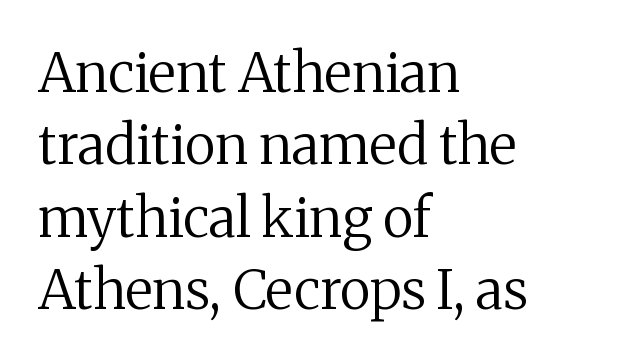
The image shows 54 px regular-weight serif type, upright; set left-aligned, normal line spacing (1.34x), normal letter spacing, not underlined; medium stroke contrast and a medium x-height.
